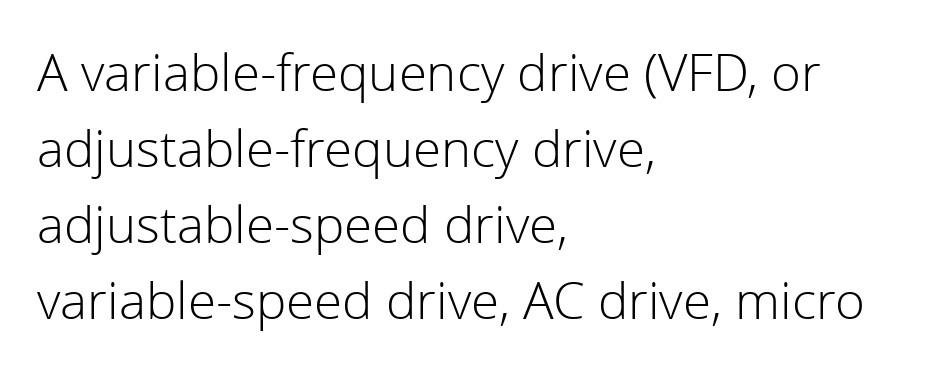
{"serif": "no", "italic": "no", "bold": "no", "weight": "light", "width": "normal", "stroke_contrast": "low", "x_height": "medium", "monospaced": "no", "underline": "no", "align": "left", "line_spacing": "normal", "line_spacing_ratio": 1.49, "letter_spacing": "normal", "letter_spacing_em": 0.0, "glyph_px": 51}
